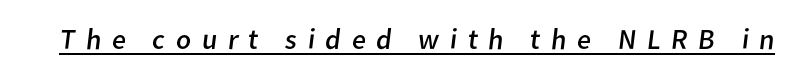
The image shows 29 px regular-weight sans-serif type; set unusually wide letter spacing (+0.36 em), underlined; low stroke contrast and a medium x-height.
